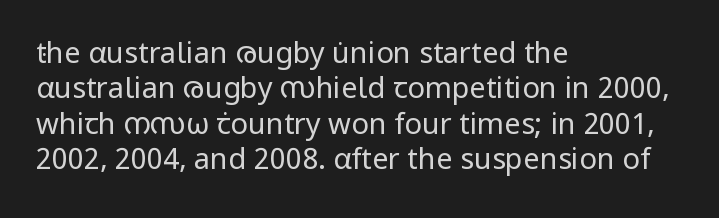
Nope, not italic — everything's standing straight. The letterforms sit shoulder to shoulder at normal distance. No extra ink here — the face is not bold. Check under the words: just untouched page. The text block is weighted toward the left margin, trailing off unevenly rightward. You could not count columns in this text — the font is proportionally spaced.
